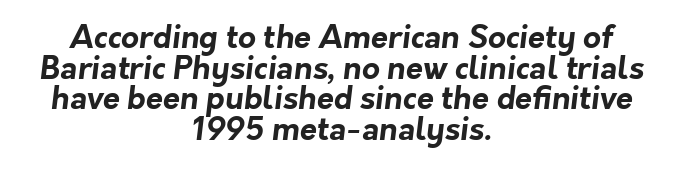
{"serif": "no", "bold": "yes", "weight": "bold", "width": "normal", "stroke_contrast": "low", "x_height": "medium", "monospaced": "no", "underline": "no", "align": "center", "line_spacing": "tight", "line_spacing_ratio": 0.99, "letter_spacing": "normal", "letter_spacing_em": 0.0, "glyph_px": 31}
